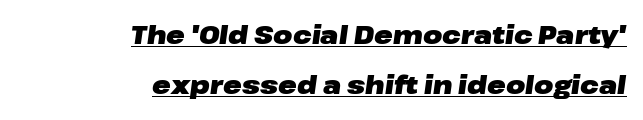
Q: Is the text bold? A: Yes.
Q: Is the text italic (slanted)? A: Yes, it leans right by about 8 degrees.
Q: Is the text underlined? A: Yes.
Q: How is the paragraph aligned? A: Right-aligned.
Q: Is the spacing between letters normal or unusually wide? A: Normal.
Q: Is the spacing between lines tight, normal or loose? A: Loose.
